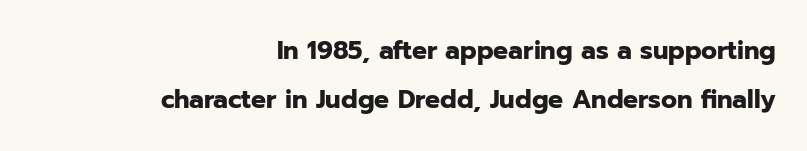
Posture: vertical. Here the glyphs are tracked normally, forming tight word shapes. This block would shrink considerably if given ordinary leading; it's expanded now. Look at the stroke-to-counter ratio: heavy, a bold.
